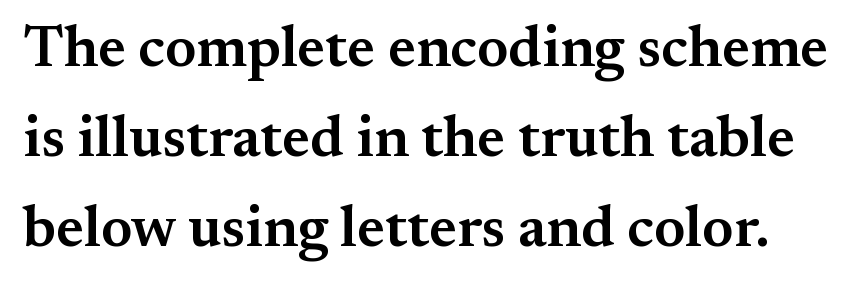
You could not count columns in this text — the font is proportionally spaced. Descenders are the only things crossing below the line. The rendering uses a moderate line-height, typical for paragraphs. Is this a sans? No — the strokes have serifs. Words appear dense and cohesive because spacing is normal.
